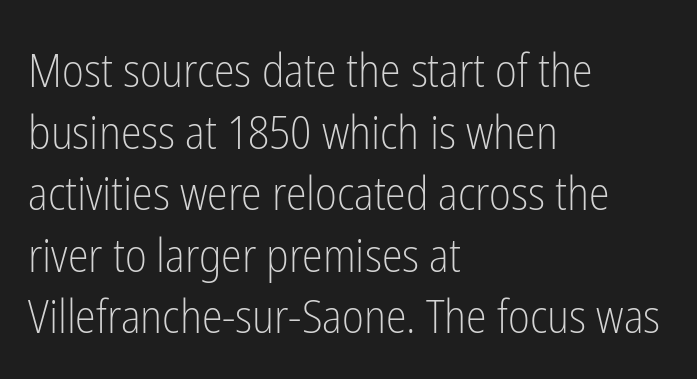
The image shows 47 px light, condensed sans-serif type, upright; set left-aligned, normal line spacing (1.31x), normal letter spacing, not underlined; low stroke contrast and a medium x-height.
